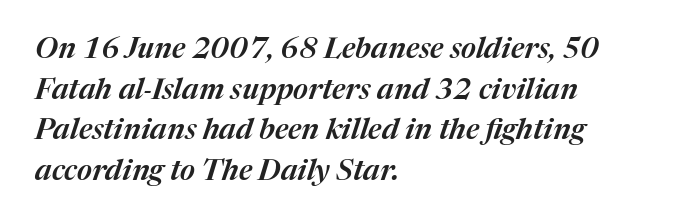
No word sits above an underline. Observe the ordinary spacing: letters are neighbours, not strangers. Normally led — the rows are evenly, conventionally spaced. Every character sits at an angle, as italics do. Proportional: the letters do not fall into vertical columns.
